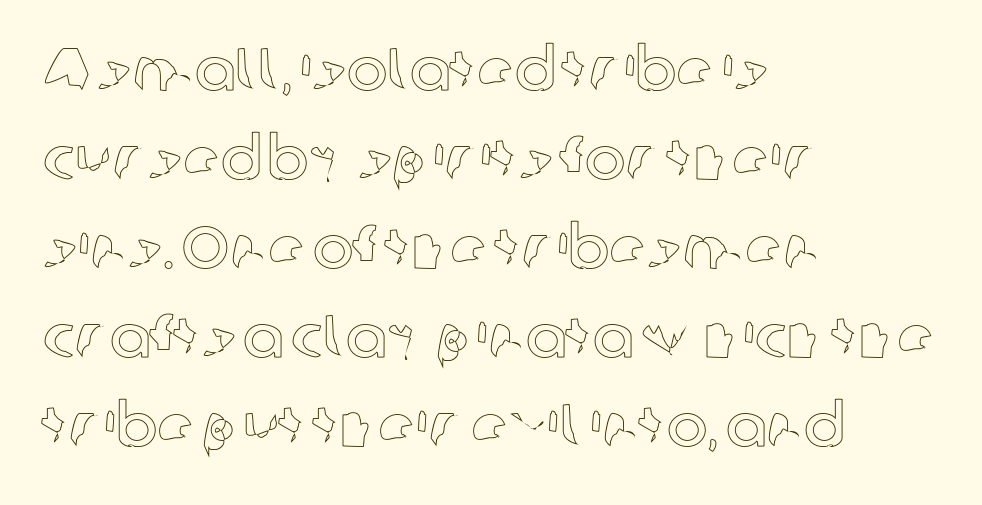
Q: Is the text italic (slanted)? A: No, it is upright.
Q: Is the text underlined? A: No.
Q: How is the paragraph aligned? A: Left-aligned.
Q: Is the spacing between letters normal or unusually wide? A: Normal.
Q: Is the spacing between lines tight, normal or loose? A: Normal.
Q: Width (condensed, normal, or wide)? A: Normal.
Q: x-height? A: Medium.
Q: Monospaced? A: No.
